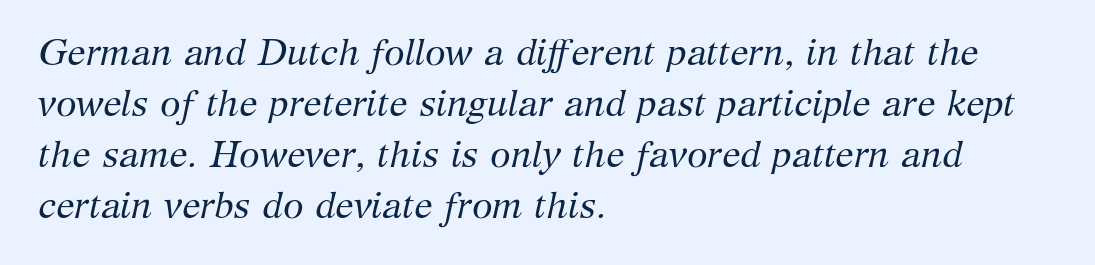
{"serif": "yes", "italic": "yes", "lean": "right", "slant_degrees": 12, "bold": "no", "weight": "regular", "width": "normal", "stroke_contrast": "medium", "x_height": "medium", "monospaced": "no", "underline": "no", "align": "left", "line_spacing": "normal", "line_spacing_ratio": 1.38, "letter_spacing": "normal", "letter_spacing_em": 0.0, "glyph_px": 37}
